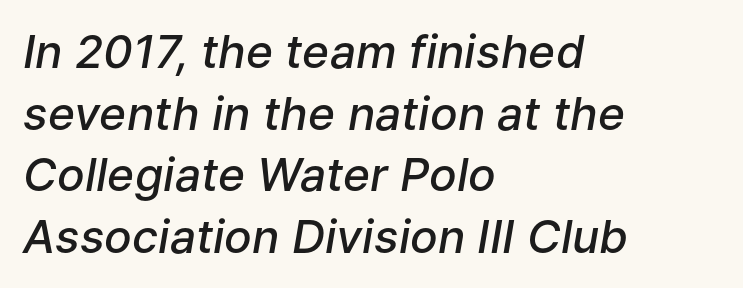
{"italic": "yes", "lean": "right", "slant_degrees": 9, "bold": "semi", "weight": "semibold", "width": "normal", "stroke_contrast": "low", "x_height": "medium", "monospaced": "no", "underline": "no", "align": "left", "line_spacing": "normal", "line_spacing_ratio": 1.34, "letter_spacing": "normal", "letter_spacing_em": 0.0, "glyph_px": 46}
